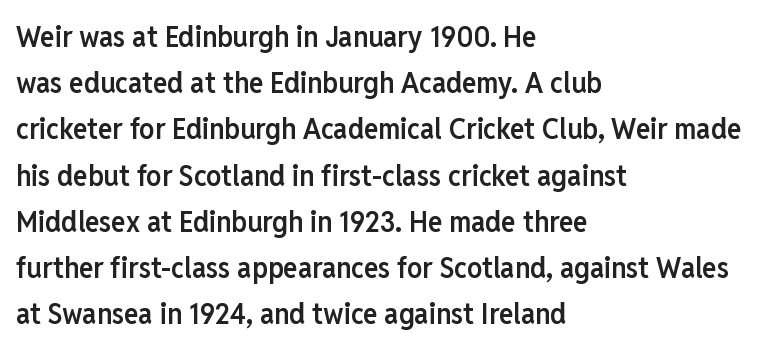
Check the space under the baseline: it is left empty. Type style note: lacks serifs. Bold? Not quite — semibold, heavier than regular but stopping short. Visually the block forms a straight wall on the left and a jagged coastline on the right.
